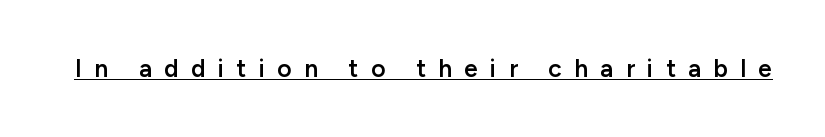
The image shows 25 px text type, upright; set unusually wide letter spacing (+0.49 em), underlined.
